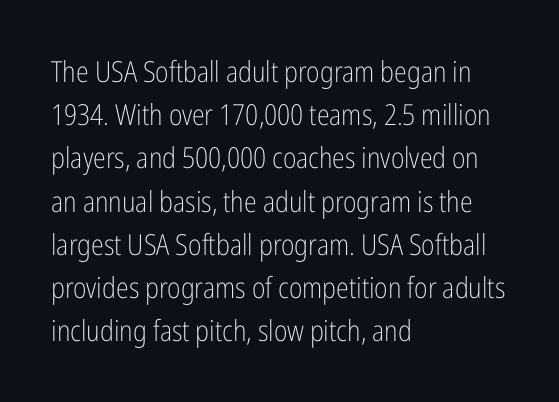
Q: Is the text bold? A: No.
Q: Is the text italic (slanted)? A: No, it is upright.
Q: Is the typeface a serif or a sans-serif typeface? A: Sans-serif.
Q: Is the text underlined? A: No.
Q: How is the paragraph aligned? A: Left-aligned.
Q: Is the spacing between letters normal or unusually wide? A: Normal.
Q: Is the spacing between lines tight, normal or loose? A: Normal.
Q: Width (condensed, normal, or wide)? A: Condensed.
Q: Stroke contrast? A: Low.
Q: x-height? A: Medium.
Q: Monospaced? A: No.
